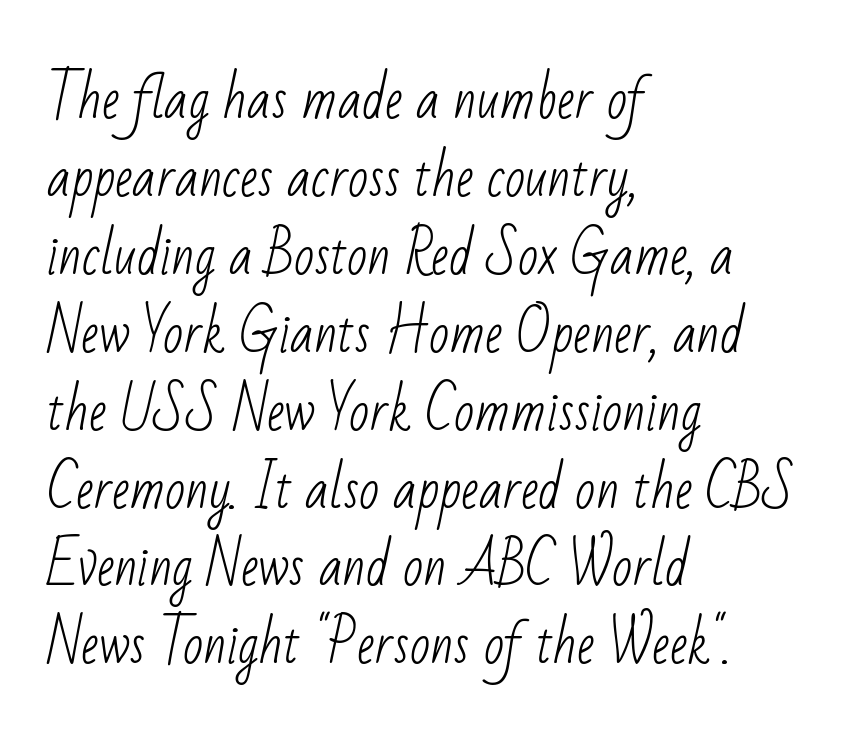
{"serif": "no", "bold": "no", "weight": "light", "width": "condensed", "stroke_contrast": "low", "x_height": "small", "monospaced": "no", "underline": "no", "align": "left", "line_spacing": "normal", "line_spacing_ratio": 1.47, "letter_spacing": "normal", "letter_spacing_em": 0.0, "glyph_px": 53}
